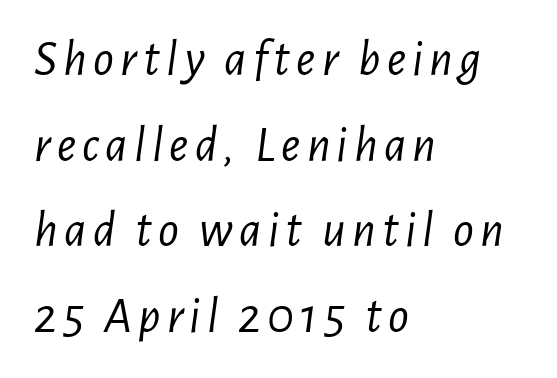
{"italic": "yes", "lean": "right", "slant_degrees": 7, "bold": "no", "weight": "light", "width": "condensed", "stroke_contrast": "low", "x_height": "medium", "monospaced": "no", "underline": "no", "align": "left", "line_spacing": "normal", "line_spacing_ratio": 1.68, "glyph_px": 51}
